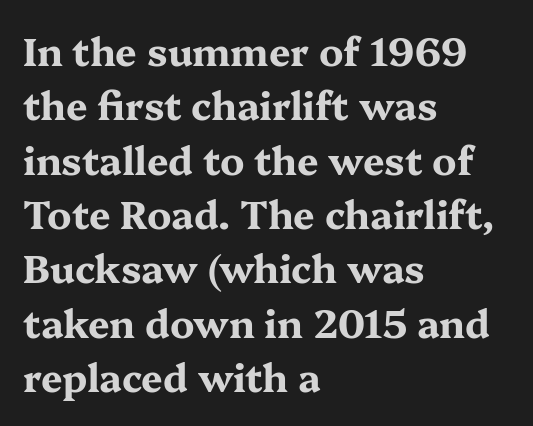
The image shows 38 px bold, wide serif type, upright; set left-aligned, normal line spacing (1.43x), normal letter spacing, not underlined; medium stroke contrast and a medium x-height.
